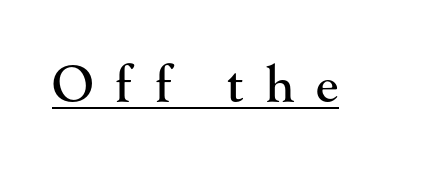
Little horizontal feet cap the strokes, marking this as serif type. Like a heading marked for emphasis, these lines bear an underscore. The type sits square on the baseline with zero lean. The passage shown is typed in a proportional face where columns would drift. The horizontal fit of the characters is loose and conspicuously gappy.
